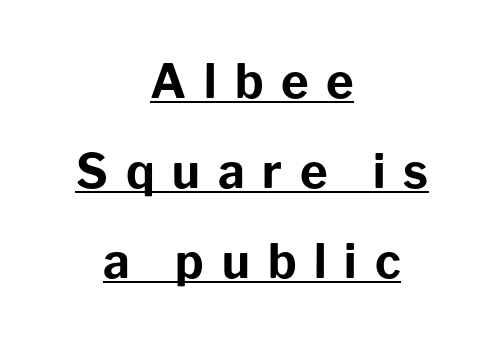
Q: Is the text bold? A: Yes.
Q: Is the text italic (slanted)? A: No, it is upright.
Q: Is the typeface a serif or a sans-serif typeface? A: Sans-serif.
Q: Is the text underlined? A: Yes.
Q: How is the paragraph aligned? A: Centered.
Q: Is the spacing between letters normal or unusually wide? A: Unusually wide.
Q: Is the spacing between lines tight, normal or loose? A: Loose.
Q: Width (condensed, normal, or wide)? A: Normal.
Q: Stroke contrast? A: Low.
Q: x-height? A: Medium.
Q: Monospaced? A: No.
